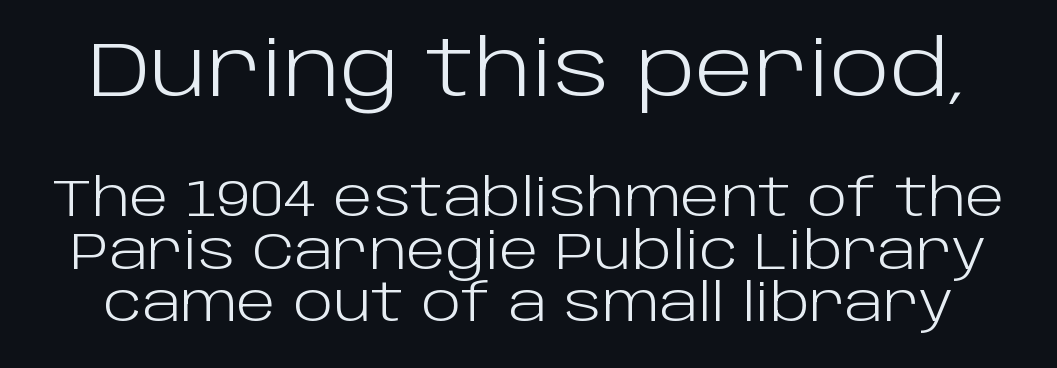
{"serif": "no", "italic": "no", "bold": "no", "weight": "light", "width": "normal", "stroke_contrast": "low", "x_height": "large", "monospaced": "no", "underline": "no", "line_spacing": "tight", "line_spacing_ratio": 1.01, "letter_spacing": "normal", "letter_spacing_em": 0.0, "larger_block": "first", "size_ratio": 1.5, "glyph_px": 78}
